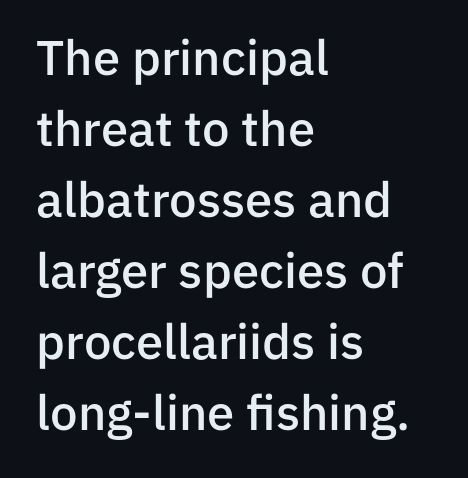
Q: Is the text bold? A: Semi-bold.
Q: Is the text italic (slanted)? A: No, it is upright.
Q: Is the typeface a serif or a sans-serif typeface? A: Sans-serif.
Q: Is the text underlined? A: No.
Q: How is the paragraph aligned? A: Left-aligned.
Q: Is the spacing between letters normal or unusually wide? A: Normal.
Q: Is the spacing between lines tight, normal or loose? A: Normal.
Q: Width (condensed, normal, or wide)? A: Normal.
Q: Stroke contrast? A: Low.
Q: x-height? A: Medium.
Q: Monospaced? A: No.
